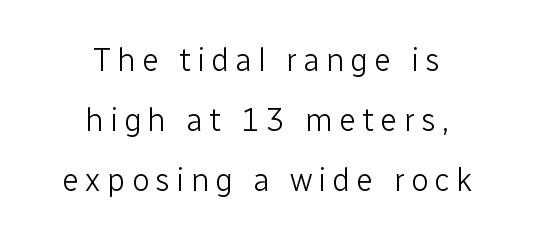
The image shows 32 px light sans-serif type, upright; set centered, line spacing 1.87x, not underlined; low stroke contrast and a medium x-height.
